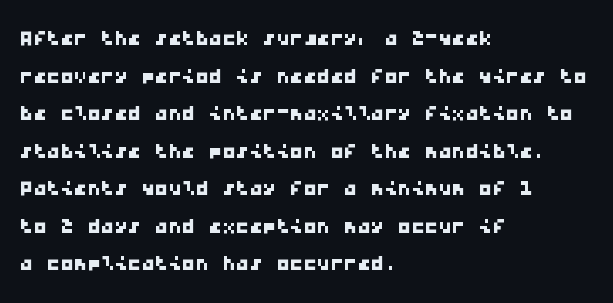
The image shows 27 px text type; set left-aligned, normal line spacing (1.39x), normal letter spacing, not underlined.
